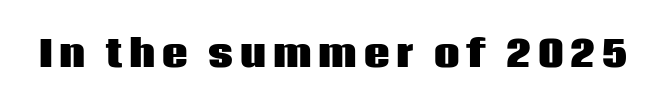
The image shows 36 px heavy sans-serif type, upright; set not underlined; low stroke contrast and a large x-height.
